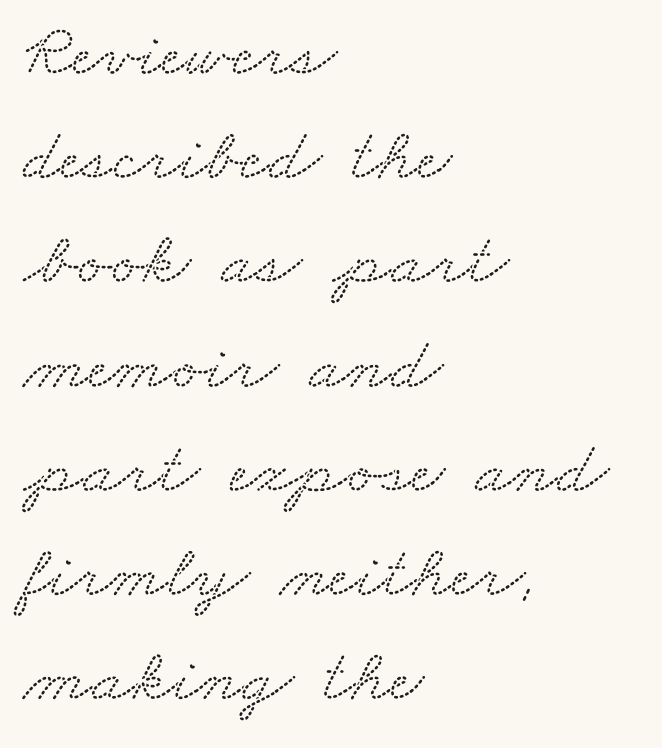
Spacing between characters is what you'd get straight out of the box. Anything drawn beneath the words? Only blank space. Examine the stroke ends and you'll spot serifs. The typesetter chose a ragged-right arrangement here. Quick note: interline space is typical.
